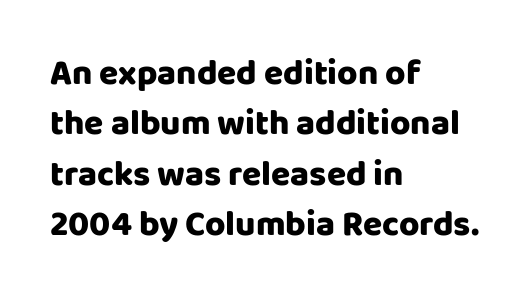
Q: Is the text italic (slanted)? A: No, it is upright.
Q: Is the typeface a serif or a sans-serif typeface? A: Sans-serif.
Q: Is the text underlined? A: No.
Q: How is the paragraph aligned? A: Left-aligned.
Q: Is the spacing between letters normal or unusually wide? A: Normal.
Q: Is the spacing between lines tight, normal or loose? A: Normal.
Q: Width (condensed, normal, or wide)? A: Normal.
Q: Stroke contrast? A: Low.
Q: x-height? A: Large.
Q: Monospaced? A: No.
